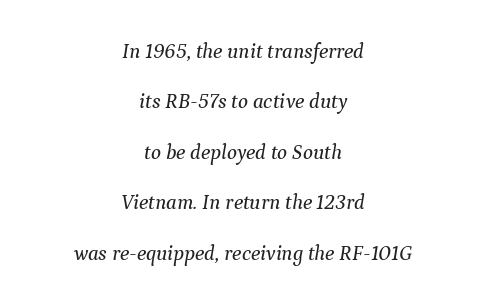
The typography opts for an oblique posture over an upright one. Quick note: underline off. Look at the tracking — it's just the regular setting, nothing added. The text block is weighted toward neither margin, spreading evenly from the middle.
